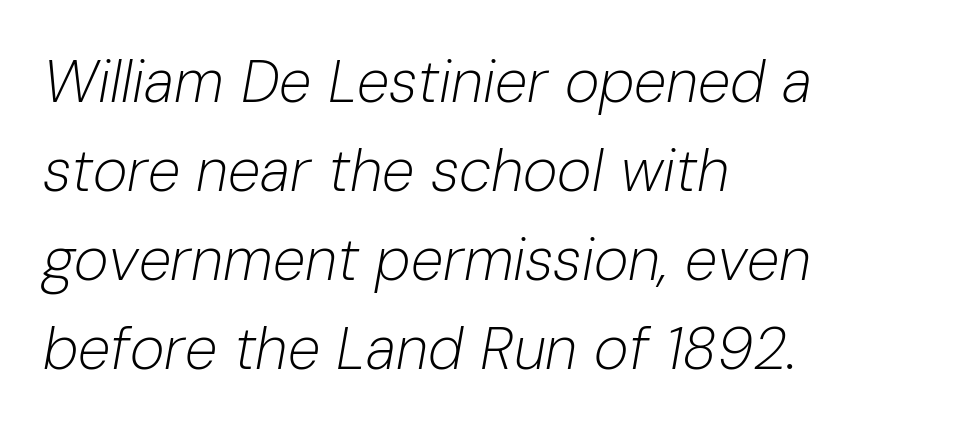
The image shows 59 px light type, italic (leaning right); set left-aligned, normal line spacing (1.51x), normal letter spacing, not underlined; low stroke contrast and a medium x-height.
